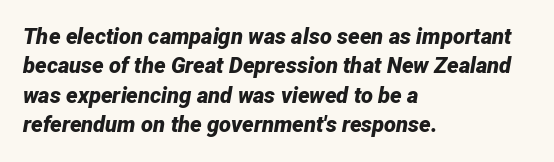
Q: Is the text bold? A: Yes.
Q: Is the text italic (slanted)? A: Yes, it leans right by about 12 degrees.
Q: Is the text underlined? A: No.
Q: How is the paragraph aligned? A: Left-aligned.
Q: Is the spacing between letters normal or unusually wide? A: Normal.
Q: Is the spacing between lines tight, normal or loose? A: Normal.
